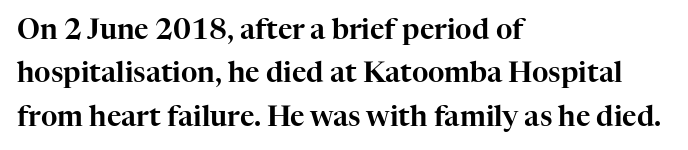
Q: Is the text italic (slanted)? A: No, it is upright.
Q: Is the typeface a serif or a sans-serif typeface? A: Serif.
Q: Is the text underlined? A: No.
Q: How is the paragraph aligned? A: Left-aligned.
Q: Is the spacing between letters normal or unusually wide? A: Normal.
Q: Is the spacing between lines tight, normal or loose? A: Normal.
Q: Width (condensed, normal, or wide)? A: Normal.
Q: Stroke contrast? A: High.
Q: x-height? A: Medium.
Q: Monospaced? A: No.
